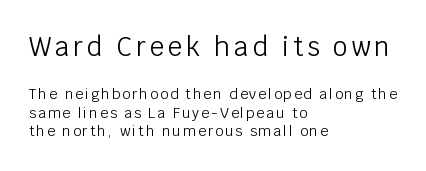
The image shows 26 px text type, upright; set left-aligned, normal line spacing (1.32x), not underlined; the first (top) block is 1.86x larger.
